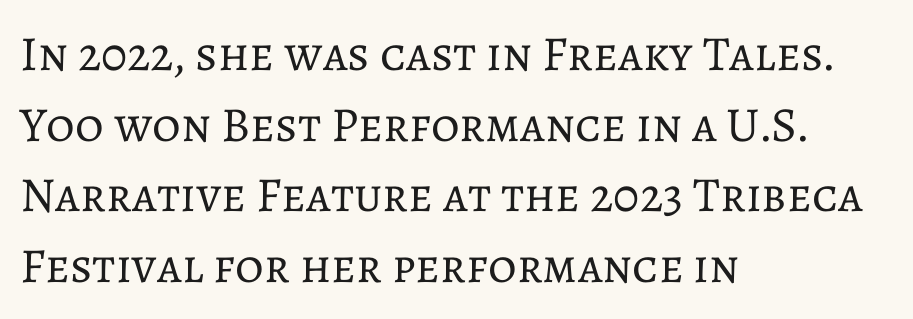
Q: Is the text bold? A: No.
Q: Is the text italic (slanted)? A: No, it is upright.
Q: Is the text underlined? A: No.
Q: How is the paragraph aligned? A: Left-aligned.
Q: Is the spacing between letters normal or unusually wide? A: Normal.
Q: Is the spacing between lines tight, normal or loose? A: Normal.
Q: Width (condensed, normal, or wide)? A: Normal.
Q: Stroke contrast? A: Low.
Q: x-height? A: Medium.
Q: Monospaced? A: No.
